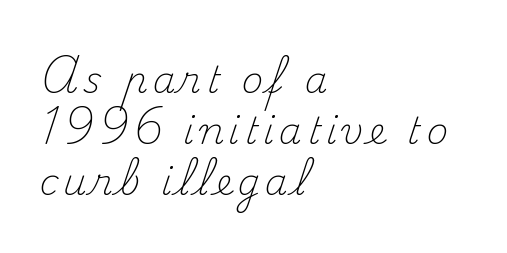
Quick note: interline space is typical. The type family on display is of the serif kind. Each stroke keeps to a modest, everyday thickness or less. Caption: multi-line text, flush left, ragged right. Lines of text with bare space underneath.
